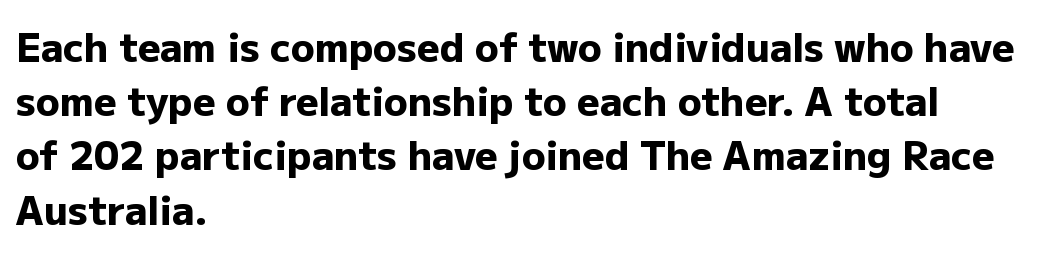
Q: Is the text bold? A: Yes.
Q: Is the text italic (slanted)? A: No, it is upright.
Q: Is the typeface a serif or a sans-serif typeface? A: Sans-serif.
Q: Is the text underlined? A: No.
Q: How is the paragraph aligned? A: Left-aligned.
Q: Is the spacing between letters normal or unusually wide? A: Normal.
Q: Is the spacing between lines tight, normal or loose? A: Normal.
Q: Width (condensed, normal, or wide)? A: Normal.
Q: Stroke contrast? A: Low.
Q: x-height? A: Medium.
Q: Monospaced? A: No.
